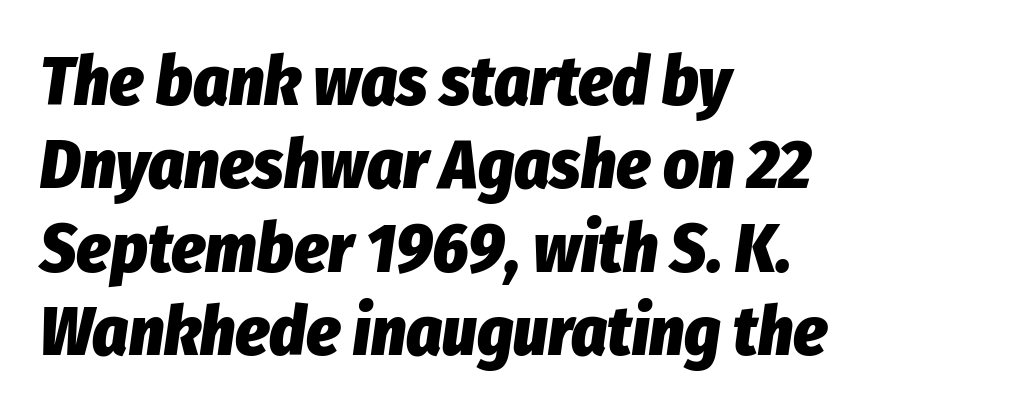
The image shows 69 px heavy, condensed type, italic (leaning right); set left-aligned, line spacing 1.21x, normal letter spacing, not underlined; low stroke contrast and a medium x-height.
